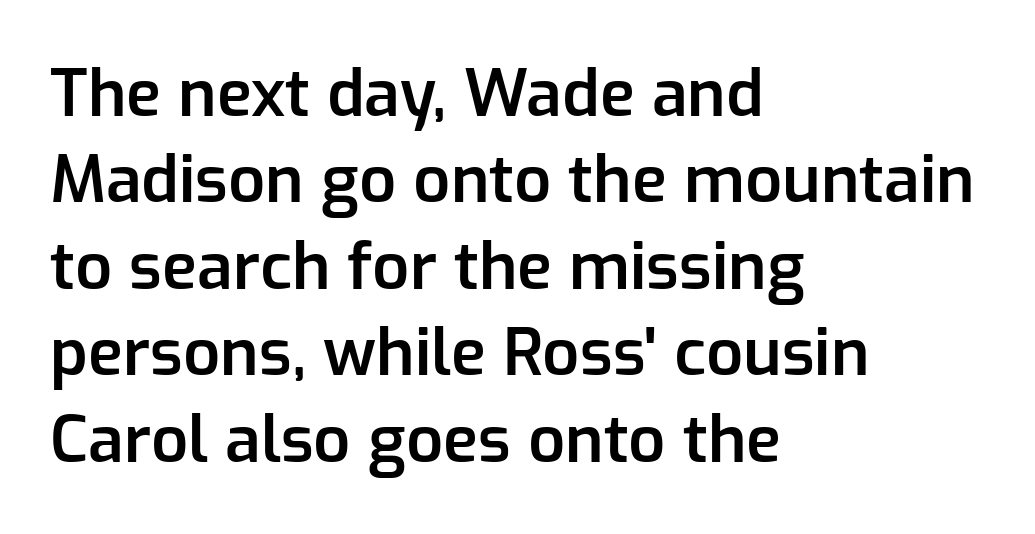
{"serif": "no", "italic": "no", "bold": "semi", "weight": "semibold", "width": "normal", "stroke_contrast": "low", "x_height": "medium", "monospaced": "no", "underline": "no", "align": "left", "line_spacing": "normal", "line_spacing_ratio": 1.33, "letter_spacing": "normal", "letter_spacing_em": 0.0, "glyph_px": 65}
